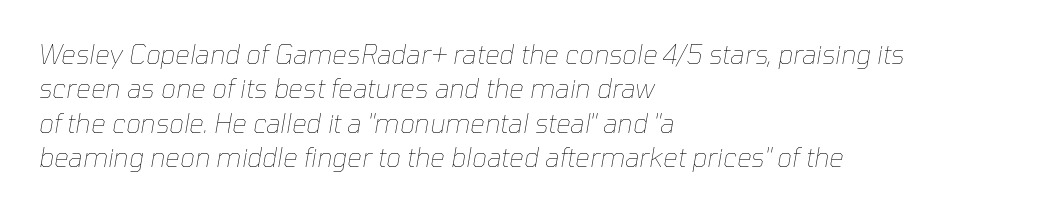
Q: Is the text bold? A: No.
Q: Is the text italic (slanted)? A: Yes, it leans right by about 10 degrees.
Q: Is the text underlined? A: No.
Q: How is the paragraph aligned? A: Left-aligned.
Q: Is the spacing between letters normal or unusually wide? A: Normal.
Q: Is the spacing between lines tight, normal or loose? A: Normal.
